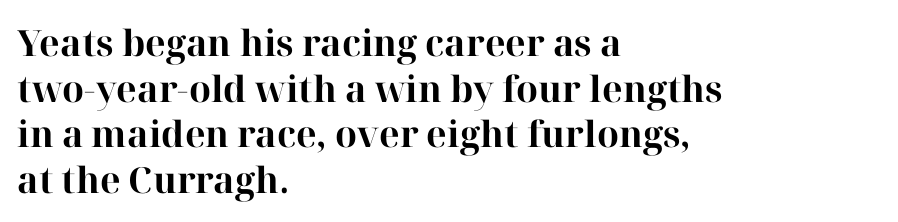
In terms of posture, this sample is upright. Descenders are the only things crossing below the line. What stands out about the letter spacing? Nothing — it is the standard amount. Each letter keeps its own natural width here, so spacing adapts to shape. The text block is weighted toward the left margin, trailing off unevenly rightward.
